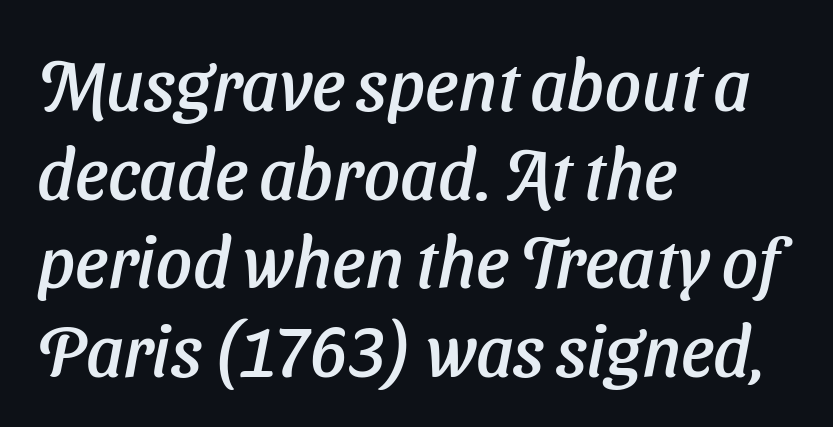
Underline: absent. Every row of glyphs begins at an identical x-position on the left. Whoever set this chose a conventional vertical rhythm. Each word holds together tightly as a unit, with standard inter-letter gaps.
